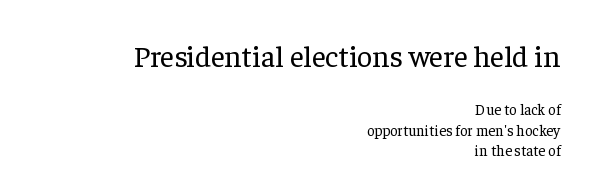
{"serif": "yes", "italic": "no", "bold": "no", "weight": "regular", "width": "normal", "stroke_contrast": "low", "x_height": "medium", "monospaced": "no", "underline": "no", "align": "right", "line_spacing": "normal", "line_spacing_ratio": 1.35, "letter_spacing": "normal", "letter_spacing_em": 0.0, "larger_block": "first", "size_ratio": 2.0, "glyph_px": 30}
